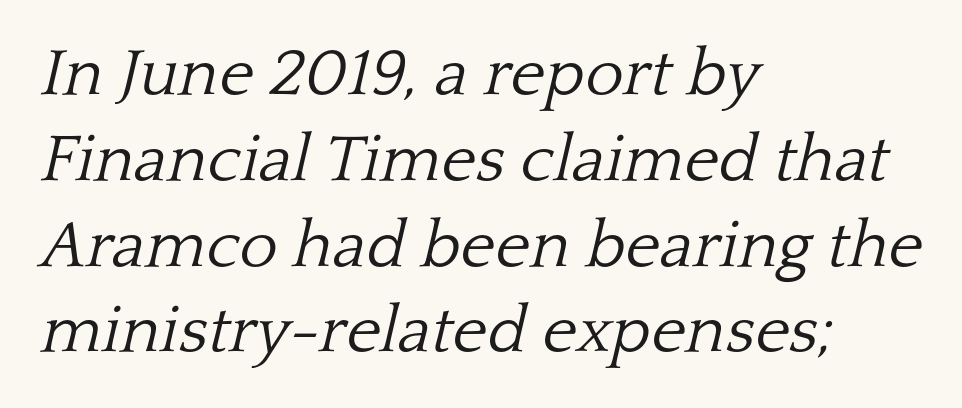
Regular leading. The letters advance in unequal steps, a hallmark of proportional type. Glyph-to-glyph distance matches everyday printed text. Only glyphs here, with clear space below each row. A typesetter would label this face a serif.
